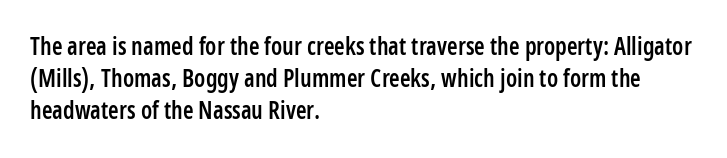
The image shows 24 px text type, upright; set left-aligned, normal line spacing (1.33x), normal letter spacing, not underlined.
